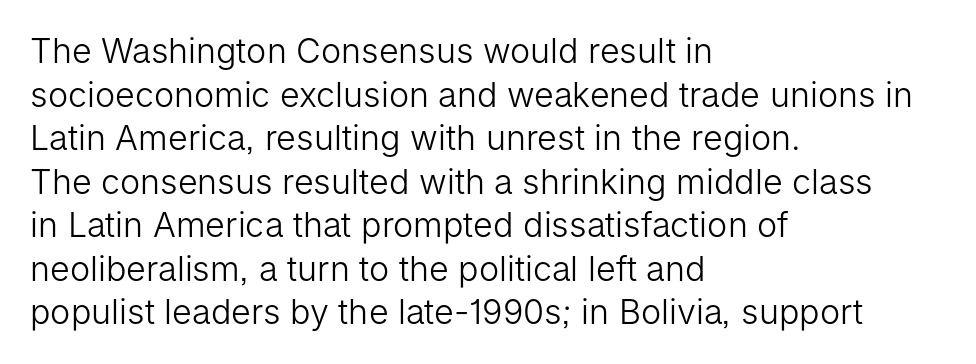
{"serif": "no", "italic": "no", "bold": "no", "weight": "light", "width": "normal", "stroke_contrast": "low", "x_height": "medium", "monospaced": "no", "underline": "no", "align": "left", "line_spacing": "normal", "line_spacing_ratio": 1.28, "letter_spacing": "normal", "letter_spacing_em": 0.0, "glyph_px": 34}
